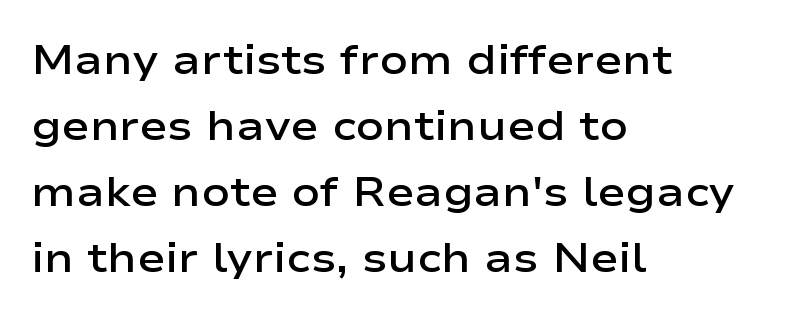
Q: Is the text bold? A: Semi-bold.
Q: Is the text italic (slanted)? A: No, it is upright.
Q: Is the typeface a serif or a sans-serif typeface? A: Sans-serif.
Q: Is the text underlined? A: No.
Q: How is the paragraph aligned? A: Left-aligned.
Q: Is the spacing between letters normal or unusually wide? A: Normal.
Q: Is the spacing between lines tight, normal or loose? A: Normal.
Q: Width (condensed, normal, or wide)? A: Wide.
Q: Stroke contrast? A: Low.
Q: x-height? A: Medium.
Q: Monospaced? A: No.
